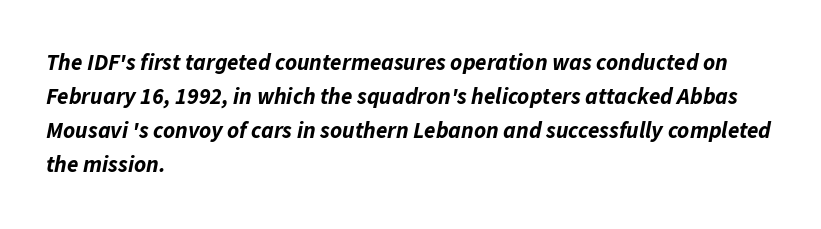
{"italic": "yes", "lean": "right", "slant_degrees": 11, "bold": "yes", "underline": "no", "align": "left", "line_spacing": "normal", "line_spacing_ratio": 1.48, "letter_spacing": "normal", "letter_spacing_em": 0.0, "glyph_px": 23}
